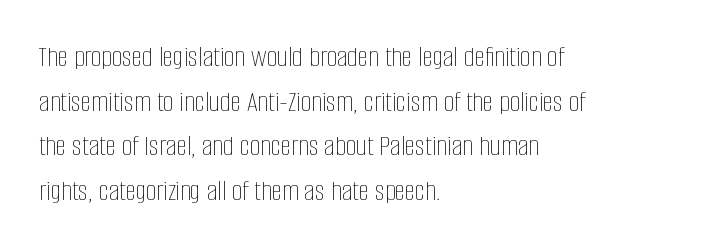
{"italic": "no", "bold": "no", "weight": "thin", "width": "condensed", "stroke_contrast": "low", "x_height": "large", "monospaced": "no", "underline": "no", "align": "left", "line_spacing": "normal", "line_spacing_ratio": 1.49, "letter_spacing": "normal", "letter_spacing_em": 0.0, "glyph_px": 30}
